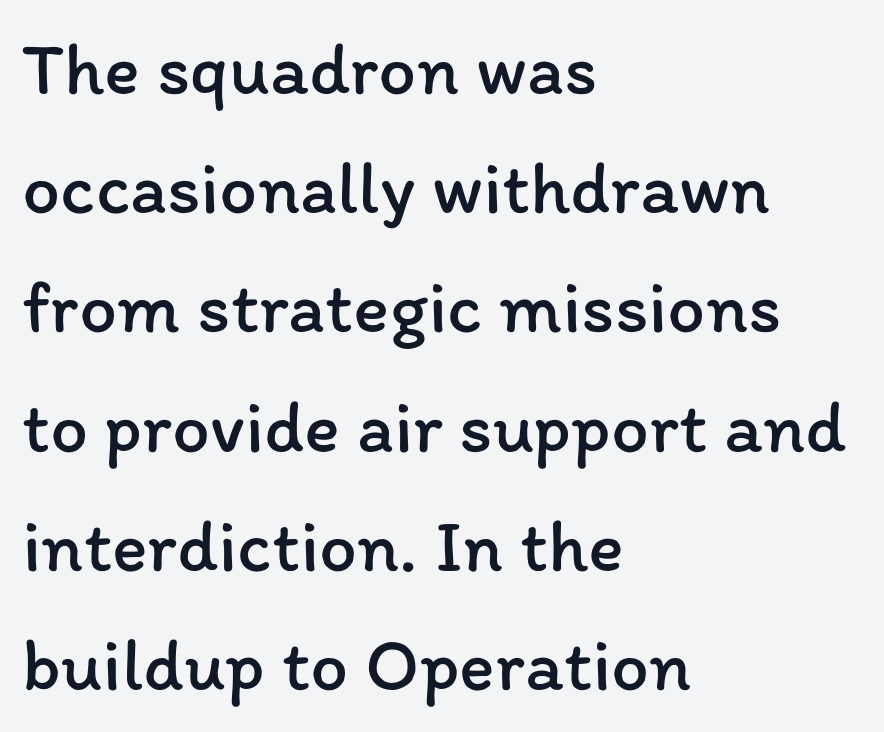
The image shows 75 px regular-weight type, upright; set left-aligned, normal line spacing (1.59x), normal letter spacing, not underlined; low stroke contrast and a medium x-height.
